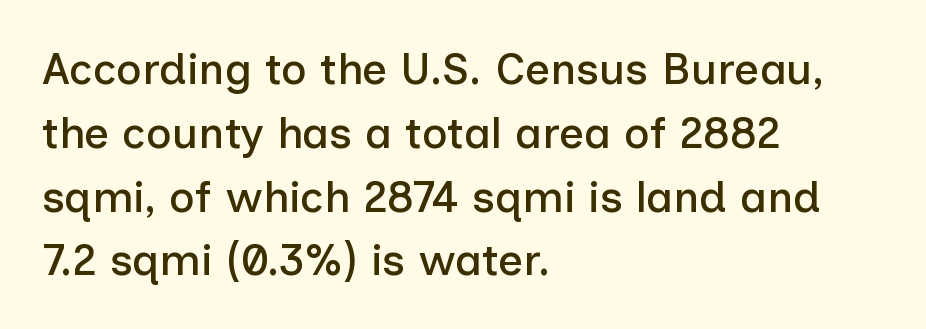
{"serif": "no", "italic": "no", "width": "normal", "stroke_contrast": "low", "x_height": "medium", "monospaced": "no", "underline": "no", "align": "left", "line_spacing": "normal", "line_spacing_ratio": 1.45, "letter_spacing": "normal", "letter_spacing_em": 0.0, "glyph_px": 44}
